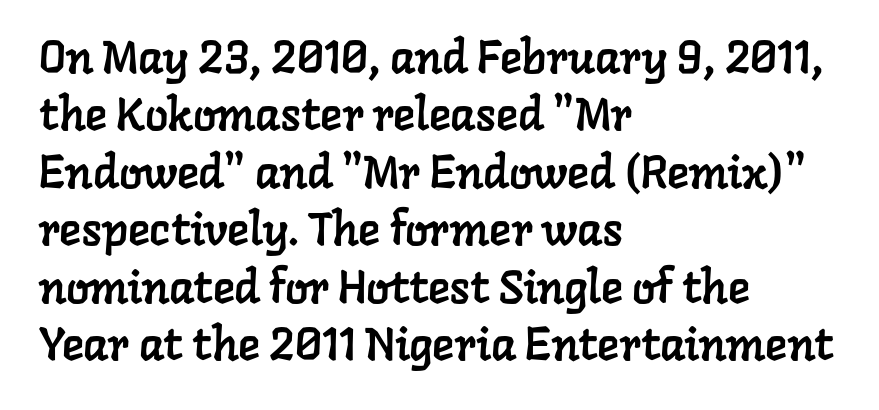
{"serif": "yes", "width": "normal", "stroke_contrast": "low", "x_height": "medium", "monospaced": "no", "underline": "no", "align": "left", "line_spacing": "normal", "line_spacing_ratio": 1.25, "letter_spacing": "normal", "letter_spacing_em": 0.0, "glyph_px": 46}
